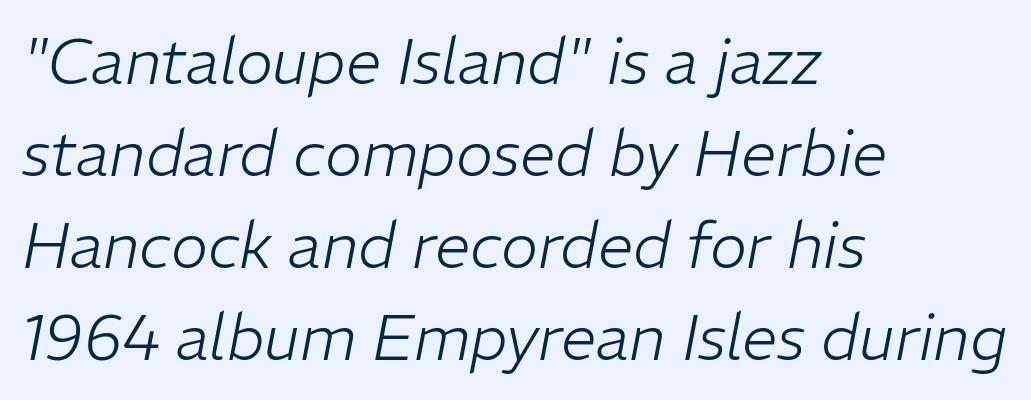
{"italic": "yes", "lean": "right", "slant_degrees": 11, "bold": "no", "weight": "light", "width": "normal", "stroke_contrast": "low", "x_height": "medium", "monospaced": "no", "underline": "no", "align": "left", "line_spacing": "normal", "line_spacing_ratio": 1.46, "letter_spacing": "normal", "letter_spacing_em": 0.0, "glyph_px": 63}
